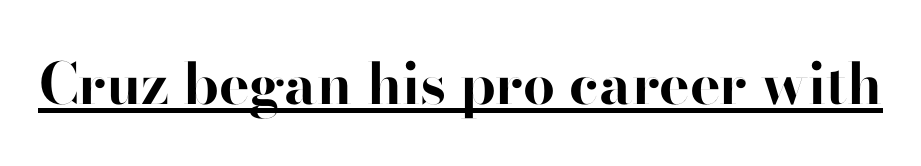
The image shows 57 px bold sans-serif type, upright; set normal letter spacing, underlined; high stroke contrast and a small x-height.
